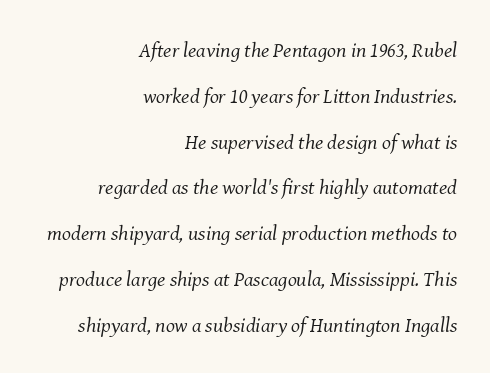
The image shows 21 px text type, italic (leaning right); set right-aligned, loose line spacing (2.18x), normal letter spacing, not underlined.
